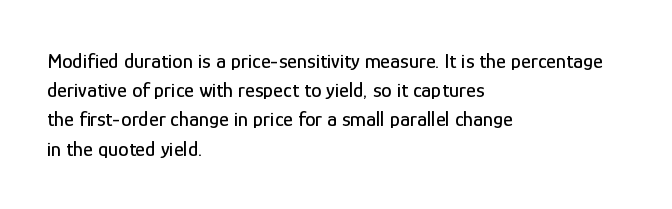
{"italic": "no", "underline": "no", "align": "left", "line_spacing": "normal", "line_spacing_ratio": 1.39, "letter_spacing": "normal", "letter_spacing_em": 0.0, "glyph_px": 21}
